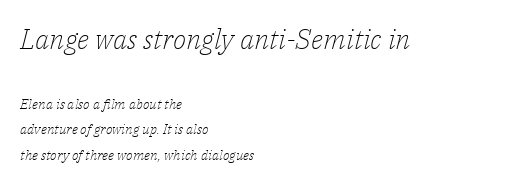
{"serif": "yes", "italic": "yes", "lean": "right", "slant_degrees": 14, "bold": "no", "weight": "light", "width": "normal", "stroke_contrast": "low", "x_height": "medium", "monospaced": "no", "underline": "no", "align": "left", "line_spacing_ratio": 1.83, "letter_spacing": "normal", "letter_spacing_em": 0.0, "larger_block": "first", "size_ratio": 2.0, "glyph_px": 28}
